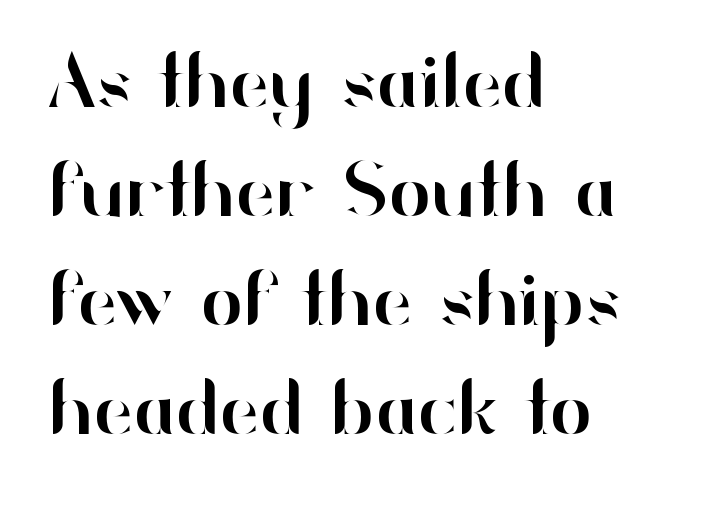
Q: Is the text italic (slanted)? A: No, it is upright.
Q: Is the typeface a serif or a sans-serif typeface? A: Sans-serif.
Q: Is the text underlined? A: No.
Q: How is the paragraph aligned? A: Left-aligned.
Q: Is the spacing between letters normal or unusually wide? A: Normal.
Q: Is the spacing between lines tight, normal or loose? A: Normal.
Q: Width (condensed, normal, or wide)? A: Normal.
Q: Stroke contrast? A: High.
Q: x-height? A: Small.
Q: Monospaced? A: No.
